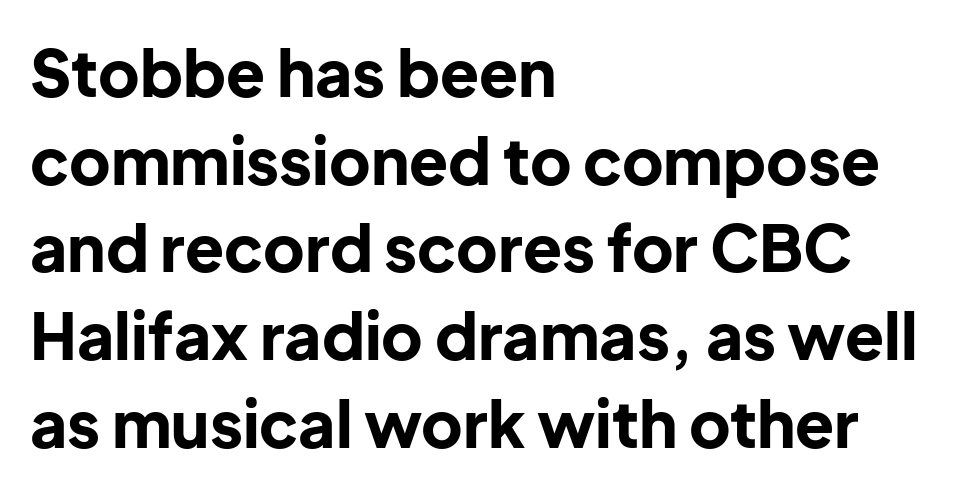
The image shows 64 px bold sans-serif type, upright; set left-aligned, normal line spacing (1.37x), normal letter spacing, not underlined; low stroke contrast and a medium x-height.
